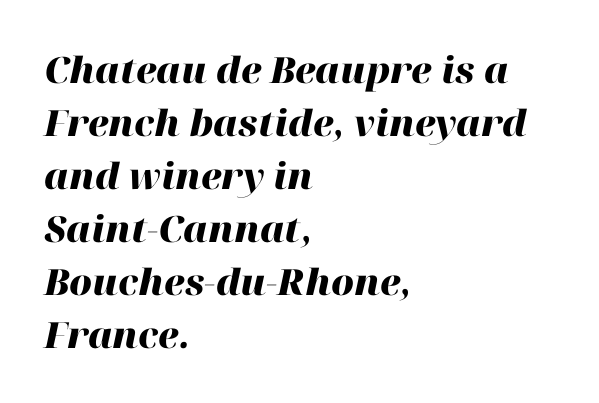
{"italic": "yes", "lean": "right", "slant_degrees": 12, "bold": "yes", "weight": "heavy", "width": "normal", "stroke_contrast": "high", "x_height": "medium", "monospaced": "no", "underline": "no", "align": "left", "line_spacing": "normal", "line_spacing_ratio": 1.47, "letter_spacing": "normal", "letter_spacing_em": 0.0, "glyph_px": 36}
